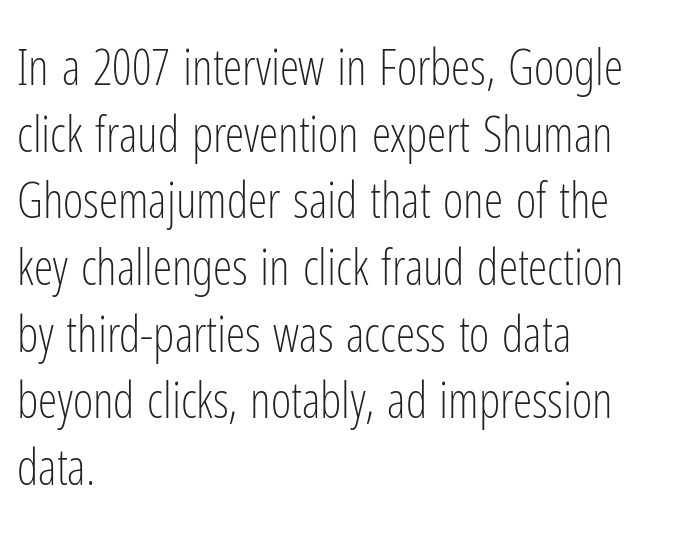
{"serif": "no", "italic": "no", "bold": "no", "weight": "light", "width": "condensed", "stroke_contrast": "low", "x_height": "medium", "monospaced": "no", "underline": "no", "align": "left", "line_spacing": "normal", "line_spacing_ratio": 1.36, "letter_spacing": "normal", "letter_spacing_em": 0.0, "glyph_px": 49}
